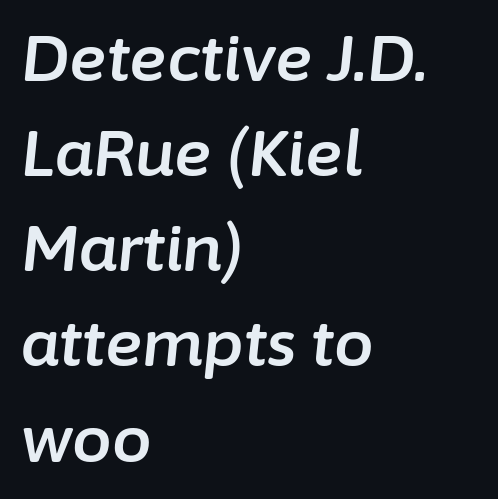
{"italic": "yes", "lean": "right", "slant_degrees": 6, "width": "normal", "stroke_contrast": "low", "x_height": "medium", "monospaced": "no", "underline": "no", "align": "left", "line_spacing": "normal", "line_spacing_ratio": 1.51, "letter_spacing": "normal", "letter_spacing_em": 0.0, "glyph_px": 63}
